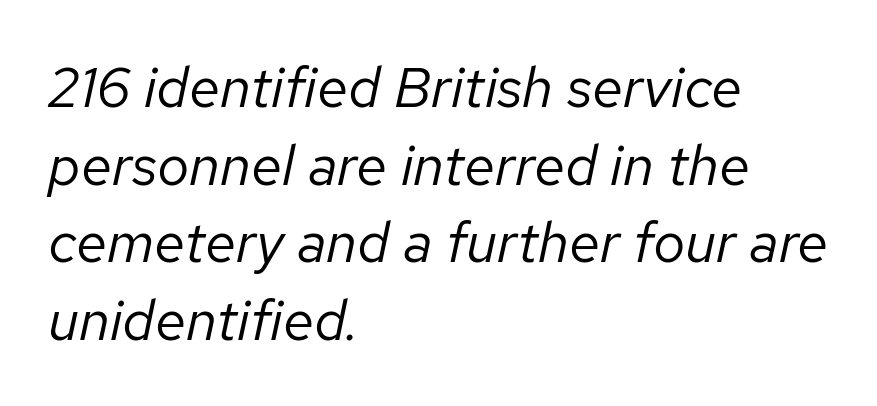
{"italic": "yes", "lean": "right", "slant_degrees": 12, "bold": "no", "weight": "regular", "width": "normal", "stroke_contrast": "low", "x_height": "medium", "monospaced": "no", "underline": "no", "align": "left", "line_spacing": "normal", "line_spacing_ratio": 1.36, "letter_spacing": "normal", "letter_spacing_em": 0.0, "glyph_px": 57}
